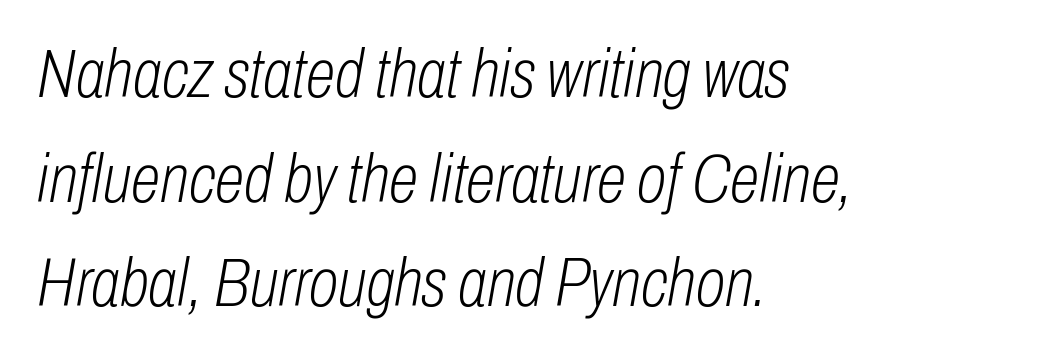
Q: Is the text bold? A: No.
Q: Is the text italic (slanted)? A: Yes, it leans right by about 10 degrees.
Q: Is the text underlined? A: No.
Q: How is the paragraph aligned? A: Left-aligned.
Q: Is the spacing between letters normal or unusually wide? A: Normal.
Q: Is the spacing between lines tight, normal or loose? A: Normal.
Q: Width (condensed, normal, or wide)? A: Condensed.
Q: Stroke contrast? A: Low.
Q: x-height? A: Medium.
Q: Monospaced? A: No.
